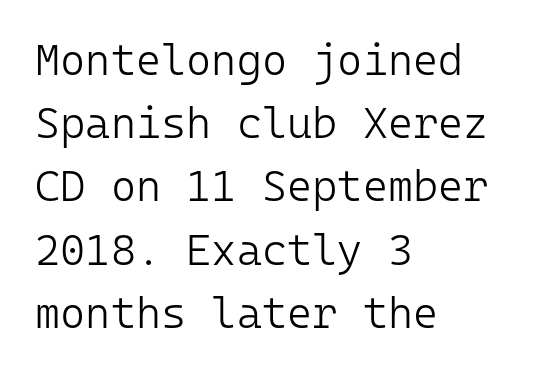
The image shows 43 px light sans-serif type, upright, monospaced; set left-aligned, normal line spacing (1.47x), normal letter spacing, not underlined; low stroke contrast and a medium x-height.
